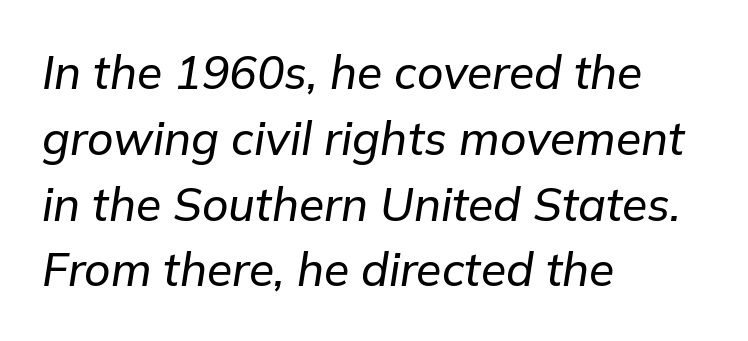
Character widths vary here, with narrow letters taking less room than wide ones. The text block is weighted toward the left margin, trailing off unevenly rightward. The letters sit at their default tracking, neither squeezed nor spread. Letters rest on an invisible, unmarked baseline.
